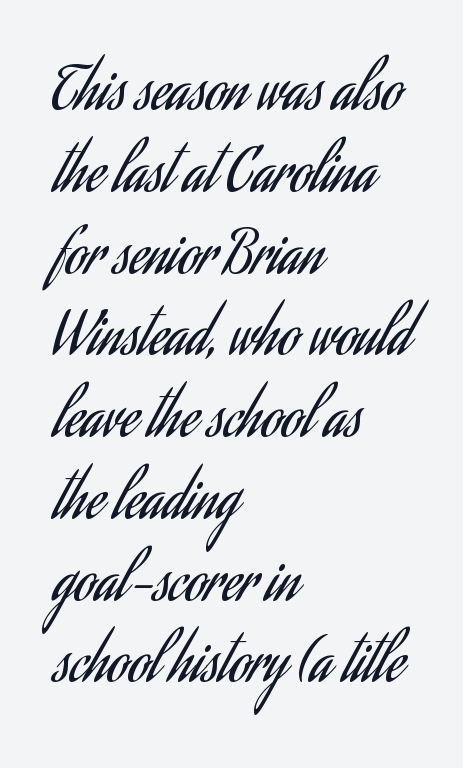
{"serif": "no", "bold": "no", "weight": "regular", "width": "condensed", "stroke_contrast": "low", "x_height": "small", "monospaced": "no", "underline": "no", "align": "left", "line_spacing": "normal", "line_spacing_ratio": 1.41, "letter_spacing": "normal", "letter_spacing_em": 0.0, "glyph_px": 58}
